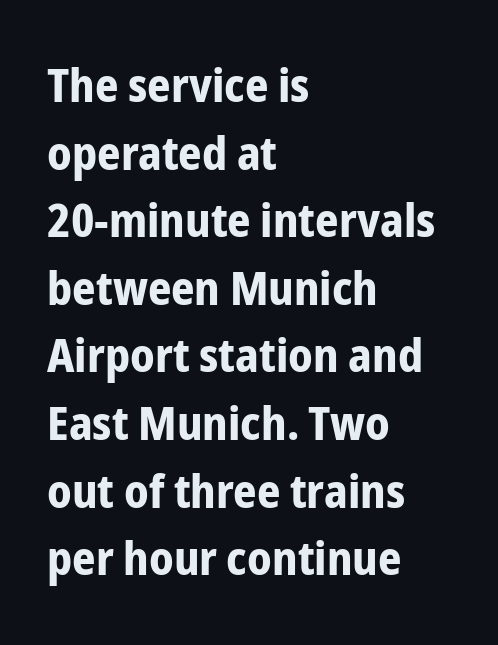
{"serif": "no", "italic": "no", "bold": "yes", "weight": "bold", "width": "condensed", "stroke_contrast": "low", "x_height": "medium", "monospaced": "no", "underline": "no", "align": "left", "line_spacing": "normal", "line_spacing_ratio": 1.47, "letter_spacing": "normal", "letter_spacing_em": 0.0, "glyph_px": 46}
